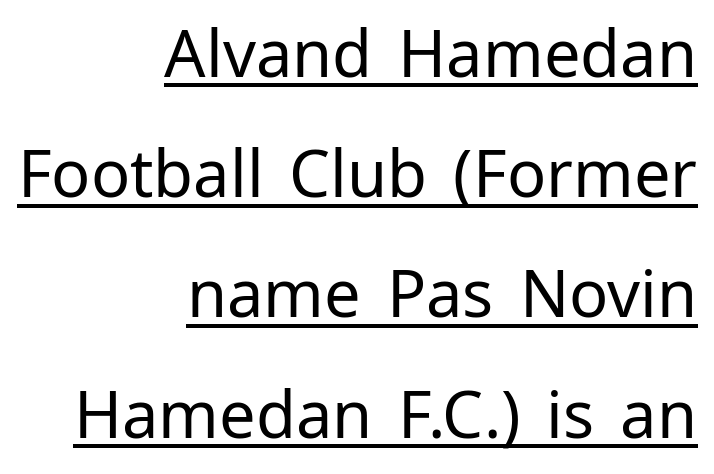
{"serif": "no", "italic": "no", "bold": "no", "weight": "regular", "width": "normal", "stroke_contrast": "low", "x_height": "medium", "monospaced": "no", "underline": "yes", "align": "right", "line_spacing_ratio": 1.85, "letter_spacing": "normal", "letter_spacing_em": 0.0, "glyph_px": 65}
